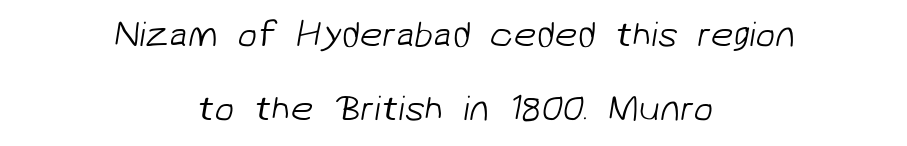
Q: Is the text bold? A: No.
Q: Is the typeface a serif or a sans-serif typeface? A: Sans-serif.
Q: Is the text underlined? A: No.
Q: How is the paragraph aligned? A: Centered.
Q: Is the spacing between letters normal or unusually wide? A: Normal.
Q: Is the spacing between lines tight, normal or loose? A: Loose.
Q: Width (condensed, normal, or wide)? A: Normal.
Q: Stroke contrast? A: Low.
Q: x-height? A: Medium.
Q: Monospaced? A: No.
